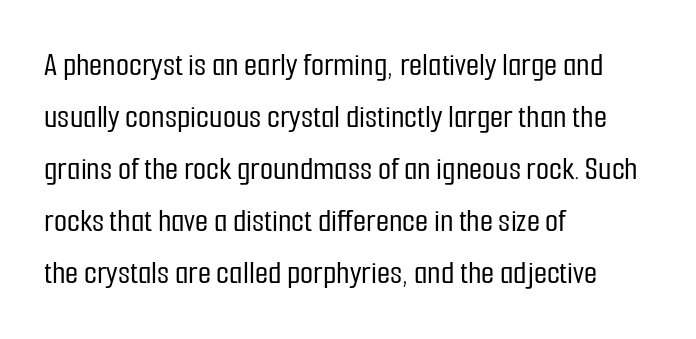
{"serif": "no", "italic": "no", "width": "condensed", "stroke_contrast": "low", "x_height": "medium", "monospaced": "no", "underline": "no", "align": "left", "line_spacing": "normal", "line_spacing_ratio": 1.53, "letter_spacing": "normal", "letter_spacing_em": 0.0, "glyph_px": 34}
